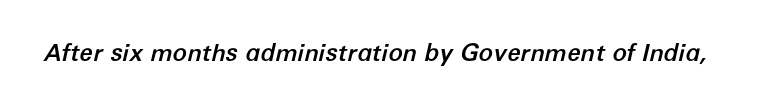
The image shows 24 px text type, italic (leaning right); set normal letter spacing, not underlined.
